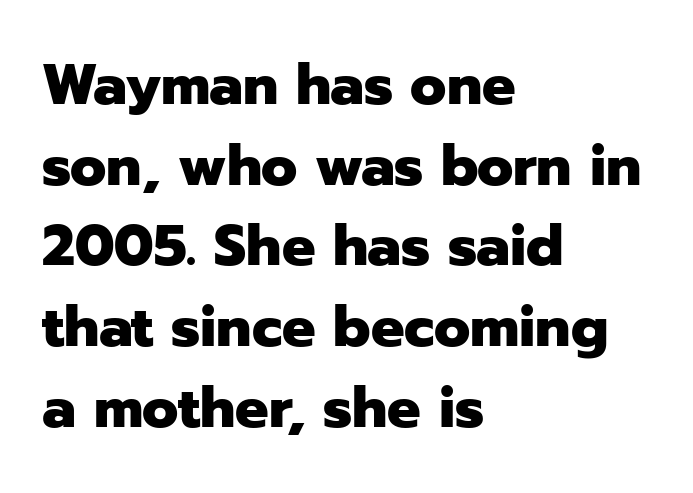
Q: Is the text bold? A: Yes.
Q: Is the text italic (slanted)? A: No, it is upright.
Q: Is the typeface a serif or a sans-serif typeface? A: Sans-serif.
Q: Is the text underlined? A: No.
Q: How is the paragraph aligned? A: Left-aligned.
Q: Is the spacing between letters normal or unusually wide? A: Normal.
Q: Is the spacing between lines tight, normal or loose? A: Normal.
Q: Width (condensed, normal, or wide)? A: Normal.
Q: Stroke contrast? A: Low.
Q: x-height? A: Medium.
Q: Monospaced? A: No.
